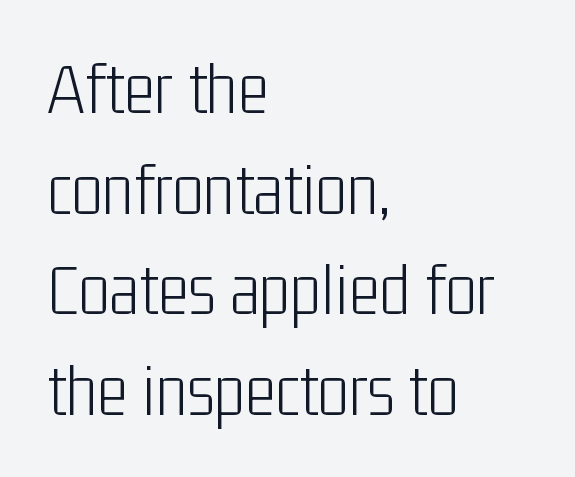
{"serif": "no", "italic": "no", "bold": "no", "weight": "light", "width": "condensed", "stroke_contrast": "low", "x_height": "medium", "monospaced": "no", "underline": "no", "align": "left", "line_spacing": "normal", "line_spacing_ratio": 1.36, "letter_spacing": "normal", "letter_spacing_em": 0.0, "glyph_px": 74}
